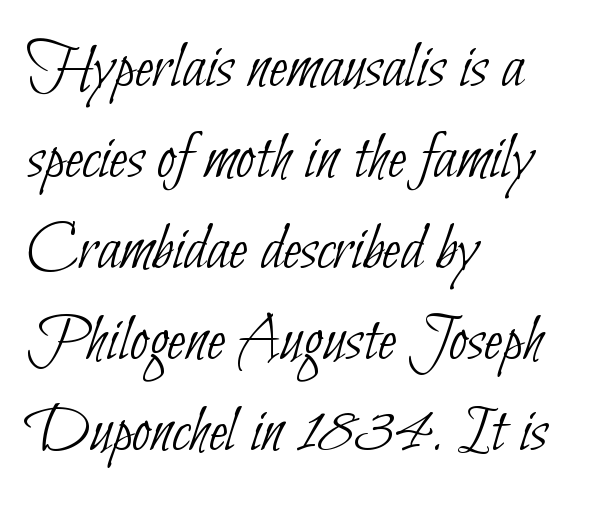
The image shows 68 px thin, condensed sans-serif type; set left-aligned, normal line spacing (1.34x), normal letter spacing, not underlined; low stroke contrast and a small x-height.
